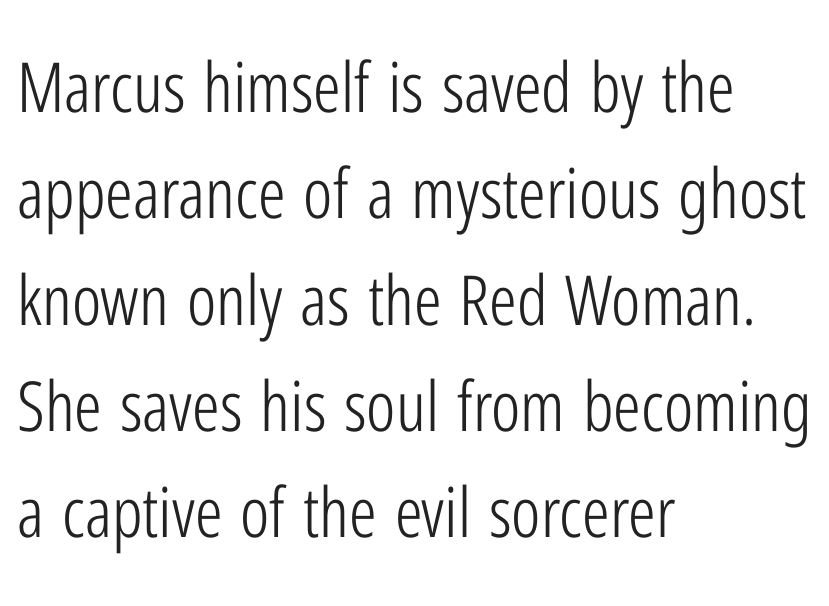
Regarding leading, the lines here are spaced in the standard way. Every row of glyphs begins at an identical x-position on the left. Unbolded letterforms with no extra heft. Typographically, this falls in the sans-serif category. Proportional: the letters do not fall into vertical columns. Nobody touched the tracking dial on this one.
